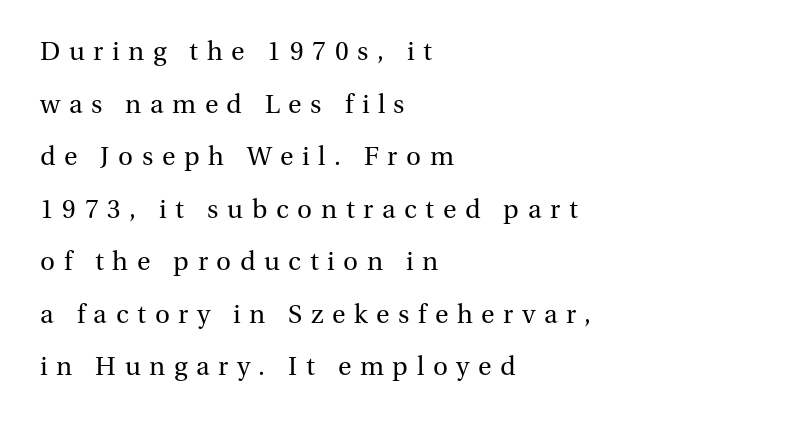
Weight: regular or lighter. Quick note: underline off. Airy leading. In terms of posture, this sample is upright. Which margin do the lines hug? The left one — the right edge is uneven.
